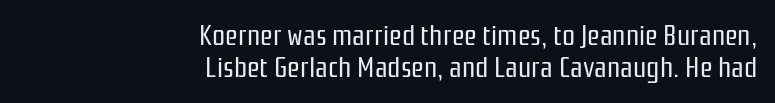
Each line ends at the same right margin while the left side varies. These lines were composed using upright roman letters. The face used here is rendered with its standard letterfit. The strip under each line holds only bare page. Observe the absence of serifs on each vertical stroke in this sample. A quiet, ordinary-to-light weight characterises the typeface.
